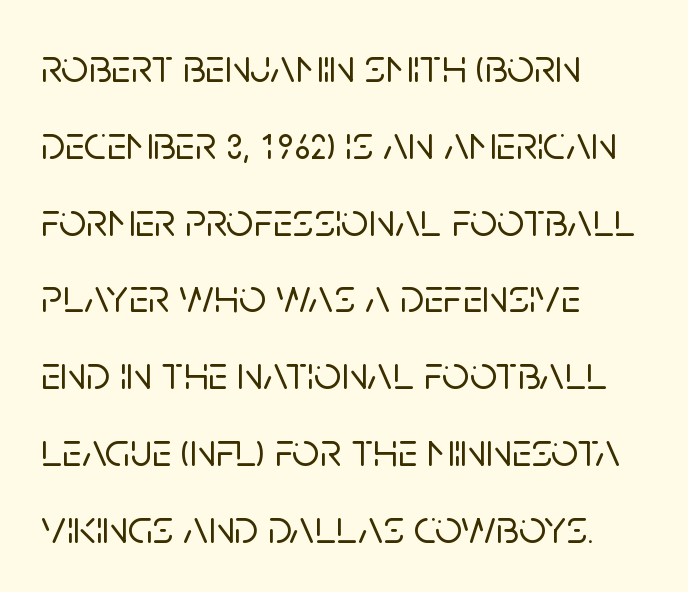
Each row of text sits above clean, open space. The compositor pushed each line to the left boundary. Does extra space separate the letters? No, they use regular spacing. A normal amount of white space separates one row of letters from the next. The designer went with a sans here, leaving each stem footless. Character widths vary here, with narrow letters taking less room than wide ones.
